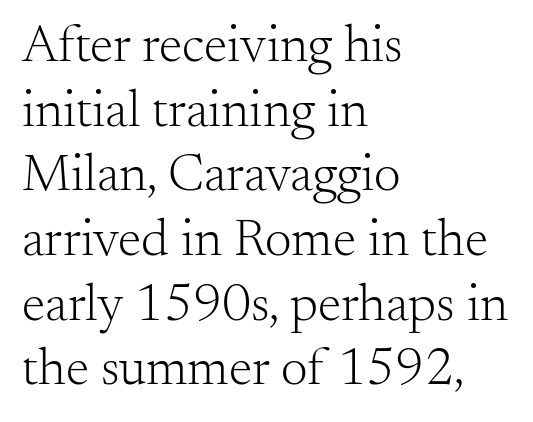
Q: Is the text bold? A: No.
Q: Is the text italic (slanted)? A: No, it is upright.
Q: Is the typeface a serif or a sans-serif typeface? A: Serif.
Q: Is the text underlined? A: No.
Q: How is the paragraph aligned? A: Left-aligned.
Q: Is the spacing between letters normal or unusually wide? A: Normal.
Q: Width (condensed, normal, or wide)? A: Normal.
Q: Stroke contrast? A: Medium.
Q: x-height? A: Small.
Q: Monospaced? A: No.
